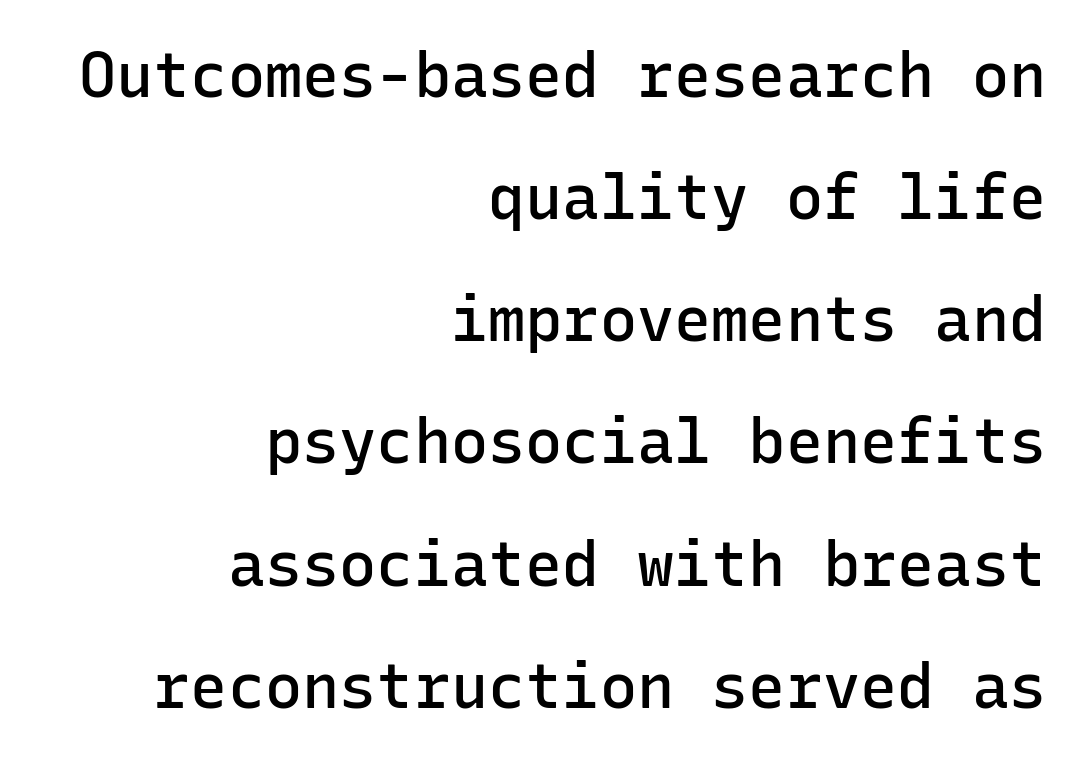
Q: Is the text bold? A: Semi-bold.
Q: Is the text italic (slanted)? A: No, it is upright.
Q: Is the typeface a serif or a sans-serif typeface? A: Sans-serif.
Q: Is the text underlined? A: No.
Q: How is the paragraph aligned? A: Right-aligned.
Q: Is the spacing between letters normal or unusually wide? A: Normal.
Q: Is the spacing between lines tight, normal or loose? A: Loose.
Q: Width (condensed, normal, or wide)? A: Normal.
Q: Stroke contrast? A: Low.
Q: x-height? A: Medium.
Q: Monospaced? A: Yes.
